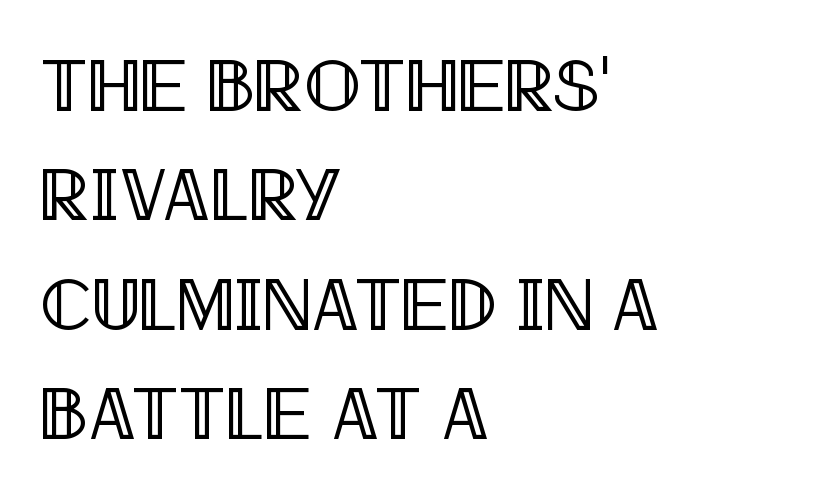
The image shows 75 px condensed type, upright; set left-aligned, normal line spacing (1.46x), normal letter spacing, not underlined; a large x-height.
